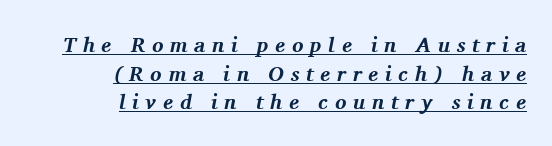
Q: Is the text bold? A: Yes.
Q: Is the text italic (slanted)? A: Yes, it leans right by about 11 degrees.
Q: Is the text underlined? A: Yes.
Q: How is the paragraph aligned? A: Right-aligned.
Q: Is the spacing between letters normal or unusually wide? A: Unusually wide.
Q: Is the spacing between lines tight, normal or loose? A: Normal.
